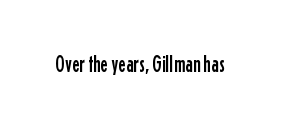
The image shows 23 px text type, upright; set normal letter spacing, not underlined.
